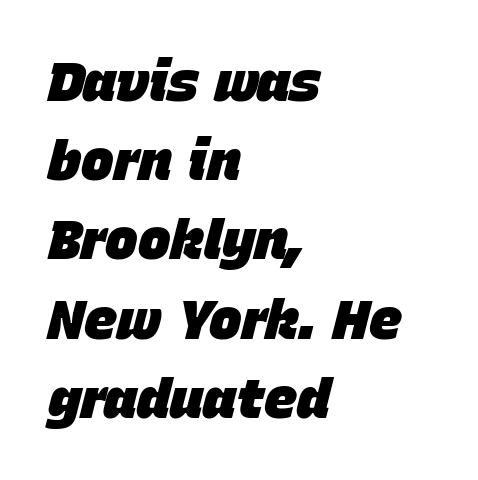
Q: Is the text bold? A: Yes.
Q: Is the text italic (slanted)? A: Yes, it leans right by about 15 degrees.
Q: Is the text underlined? A: No.
Q: How is the paragraph aligned? A: Left-aligned.
Q: Is the spacing between letters normal or unusually wide? A: Normal.
Q: Is the spacing between lines tight, normal or loose? A: Normal.
Q: Width (condensed, normal, or wide)? A: Normal.
Q: Stroke contrast? A: Low.
Q: x-height? A: Large.
Q: Monospaced? A: No.
